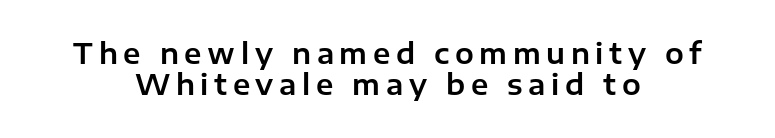
{"serif": "no", "italic": "no", "width": "normal", "stroke_contrast": "low", "x_height": "medium", "monospaced": "no", "underline": "no", "align": "center", "line_spacing": "tight", "line_spacing_ratio": 1.12, "letter_spacing": "wide", "letter_spacing_em": 0.2, "glyph_px": 28}
